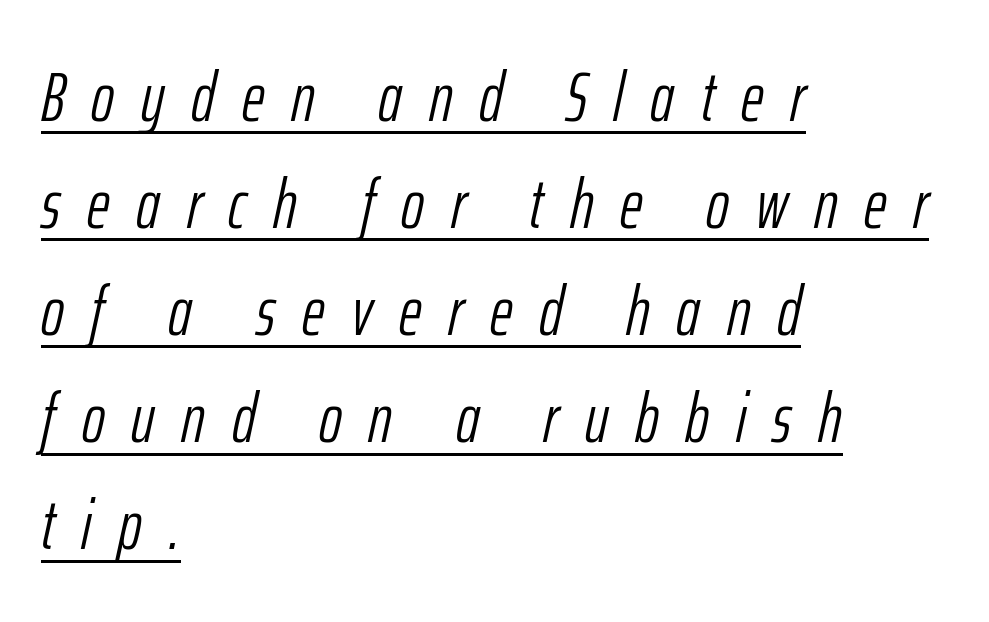
This block has exactly the height ordinary leading produces. The font sits on the lighter half of the weight spectrum, regular included. A rule runs beneath these lines of type. Horizontally, the lines are justified to the leading edge only. The line texture is sparse and dotted thanks to wide tracking.
